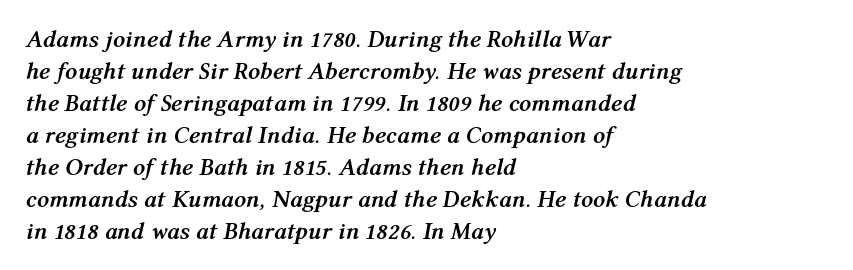
Q: Is the text bold? A: Yes.
Q: Is the text italic (slanted)? A: Yes, it leans right by about 12 degrees.
Q: Is the text underlined? A: No.
Q: How is the paragraph aligned? A: Left-aligned.
Q: Is the spacing between letters normal or unusually wide? A: Normal.
Q: Is the spacing between lines tight, normal or loose? A: Normal.
